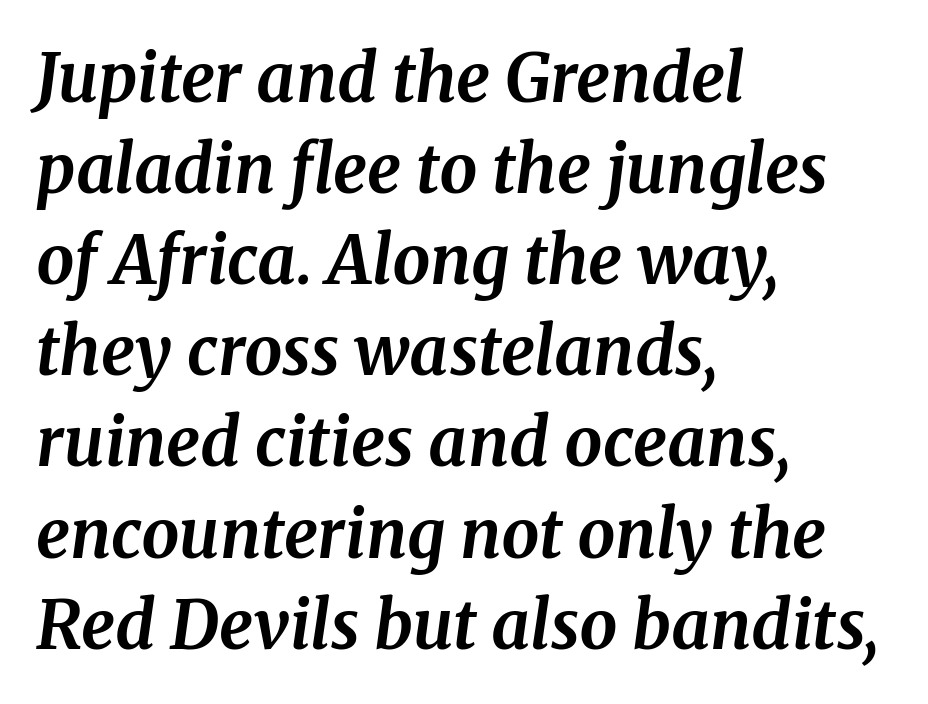
The image shows 67 px bold serif type, italic (leaning right); set left-aligned, normal line spacing (1.36x), normal letter spacing, not underlined; medium stroke contrast and a medium x-height.
